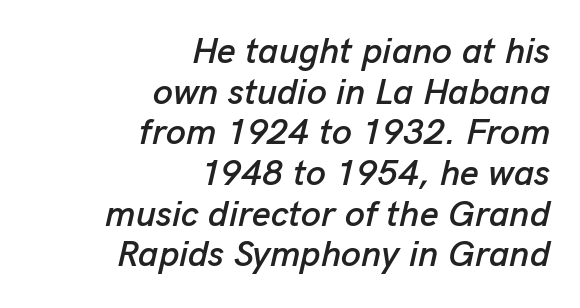
{"italic": "yes", "lean": "right", "slant_degrees": 13, "width": "normal", "stroke_contrast": "low", "x_height": "medium", "monospaced": "no", "underline": "no", "align": "right", "line_spacing": "tight", "line_spacing_ratio": 1.13, "letter_spacing": "normal", "letter_spacing_em": 0.0, "glyph_px": 36}
